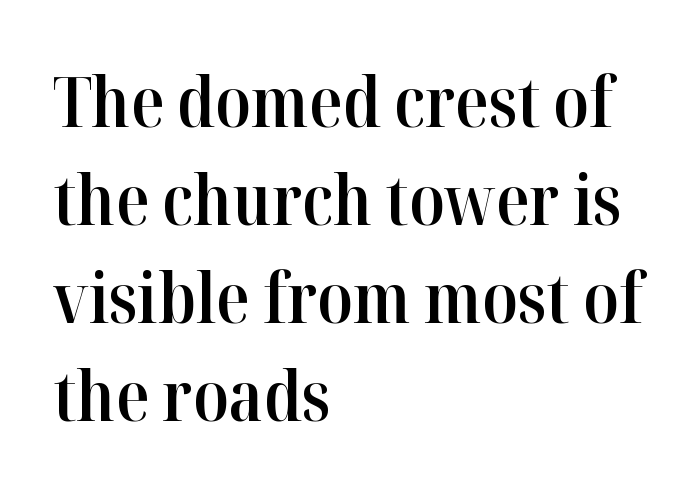
The image shows 69 px semibold serif type, upright; set left-aligned, normal line spacing (1.42x), normal letter spacing, not underlined; high stroke contrast and a medium x-height.
